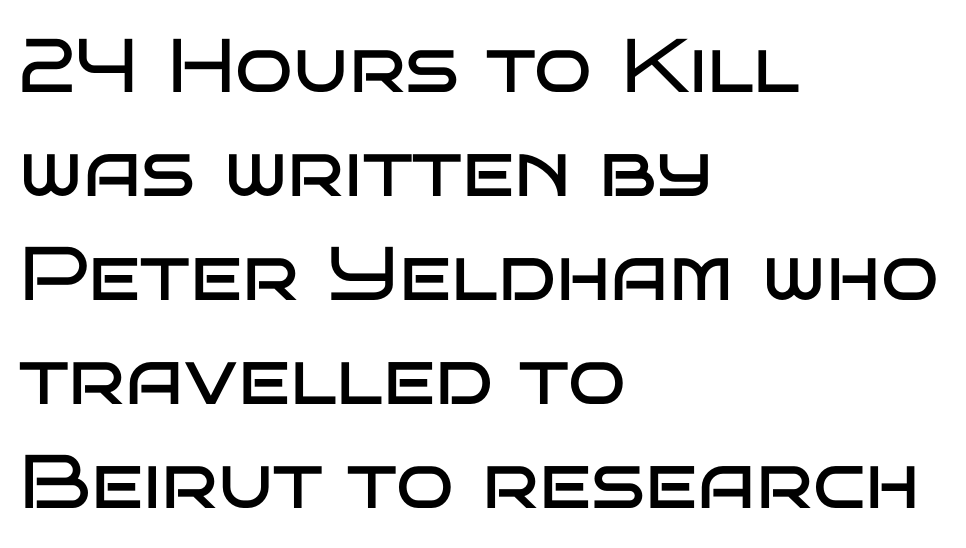
Q: Is the text bold? A: No.
Q: Is the text italic (slanted)? A: No, it is upright.
Q: Is the typeface a serif or a sans-serif typeface? A: Sans-serif.
Q: Is the text underlined? A: No.
Q: How is the paragraph aligned? A: Left-aligned.
Q: Is the spacing between letters normal or unusually wide? A: Normal.
Q: Is the spacing between lines tight, normal or loose? A: Normal.
Q: Width (condensed, normal, or wide)? A: Wide.
Q: Stroke contrast? A: Low.
Q: x-height? A: Large.
Q: Monospaced? A: No.
